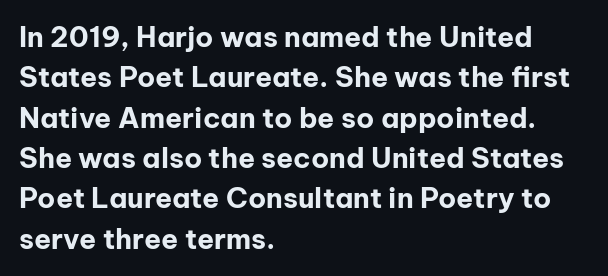
Set as a true bold cut, around the 700 mark. Horizontally, the lines are justified to the leading edge only. Spacing verdict: proportional, widths tailored to each character. The letters stand upright; this is a roman face. Type without underlining. This rendering leaves character spacing at its baseline value.
